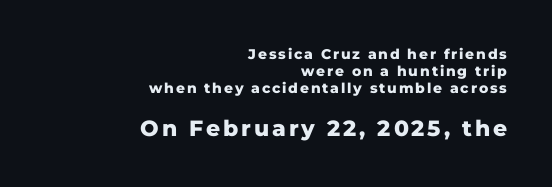
Q: Is the text bold? A: Yes.
Q: Is the text italic (slanted)? A: No, it is upright.
Q: Is the text underlined? A: No.
Q: How is the paragraph aligned? A: Right-aligned.
Q: Which block of text is set in a larger size, the first (top) or the second (bottom)? A: The second (bottom) one.
